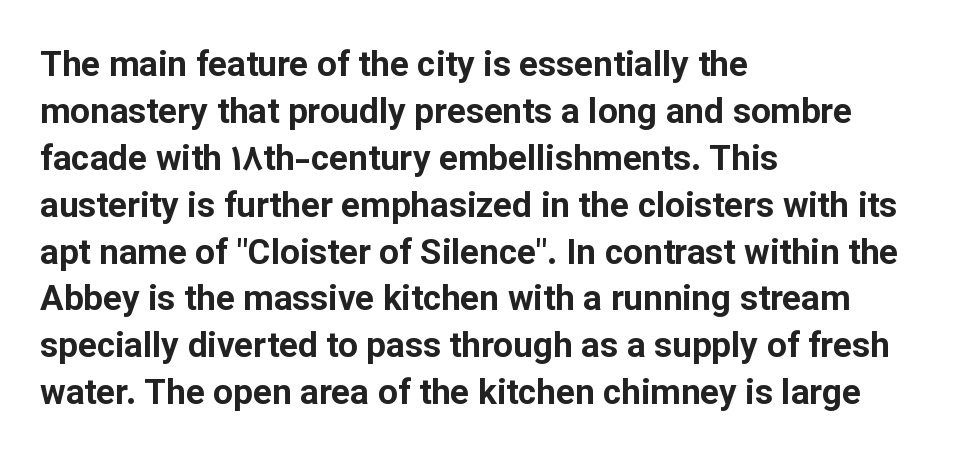
{"serif": "no", "italic": "no", "bold": "yes", "weight": "bold", "width": "normal", "stroke_contrast": "low", "x_height": "medium", "monospaced": "no", "underline": "no", "align": "left", "line_spacing": "normal", "line_spacing_ratio": 1.34, "letter_spacing": "normal", "letter_spacing_em": 0.0, "glyph_px": 35}
